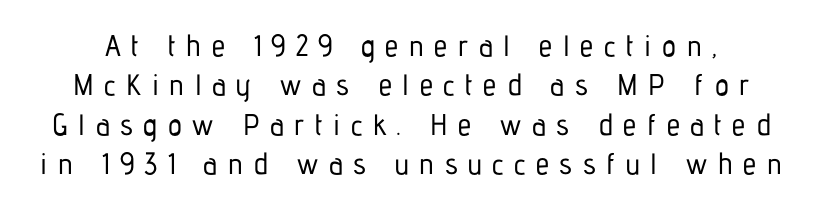
Q: Is the text italic (slanted)? A: No, it is upright.
Q: Is the typeface a serif or a sans-serif typeface? A: Sans-serif.
Q: Is the text underlined? A: No.
Q: Is the spacing between letters normal or unusually wide? A: Unusually wide.
Q: Is the spacing between lines tight, normal or loose? A: Normal.
Q: Width (condensed, normal, or wide)? A: Condensed.
Q: Stroke contrast? A: Low.
Q: x-height? A: Medium.
Q: Monospaced? A: No.
